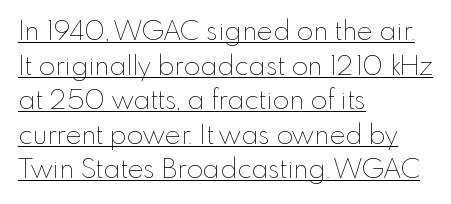
The image shows 27 px text type, upright; set left-aligned, normal line spacing (1.28x), normal letter spacing, underlined.
